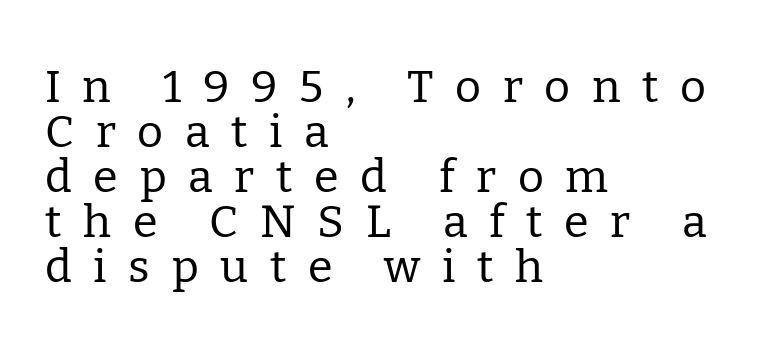
The image shows 45 px regular-weight serif type, upright; set left-aligned, tight line spacing (1.0x), unusually wide letter spacing (+0.48 em), not underlined; low stroke contrast and a medium x-height.
